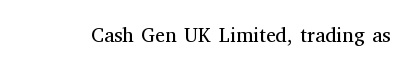
Q: Is the text bold? A: No.
Q: Is the text italic (slanted)? A: No, it is upright.
Q: Is the text underlined? A: No.
Q: Is the spacing between letters normal or unusually wide? A: Normal.
